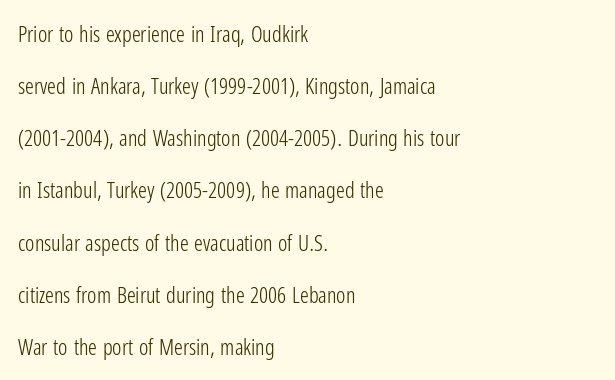
Anything drawn beneath the words? Only blank space. In CSS terms this would be text-align: left. This rendering leaves character spacing at its baseline value. Notice how the stems are strictly vertical — no italics here. The line-height multiplier appears high, well above default. Summary of weight: not heavy and not bold.
